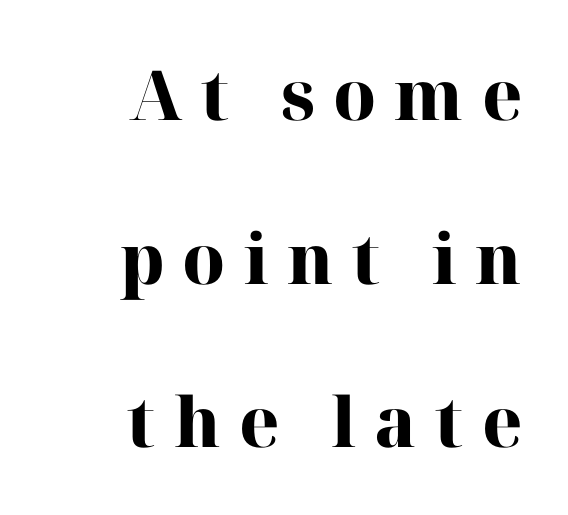
{"serif": "yes", "italic": "no", "bold": "yes", "weight": "heavy", "width": "normal", "stroke_contrast": "high", "x_height": "medium", "monospaced": "no", "underline": "no", "align": "right", "line_spacing": "loose", "line_spacing_ratio": 2.37, "letter_spacing": "wide", "letter_spacing_em": 0.26, "glyph_px": 69}
